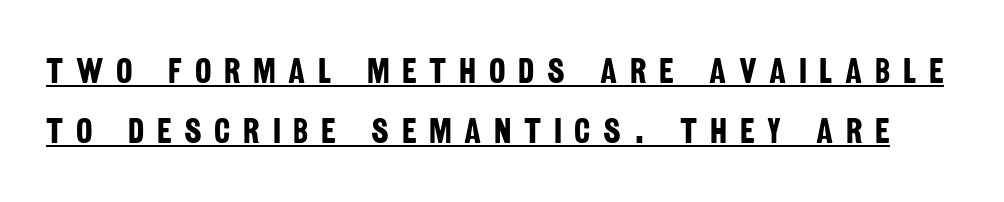
Q: Is the text bold? A: Yes.
Q: Is the typeface a serif or a sans-serif typeface? A: Sans-serif.
Q: Is the text underlined? A: Yes.
Q: Is the spacing between letters normal or unusually wide? A: Unusually wide.
Q: Width (condensed, normal, or wide)? A: Condensed.
Q: Stroke contrast? A: Low.
Q: x-height? A: Large.
Q: Monospaced? A: No.
